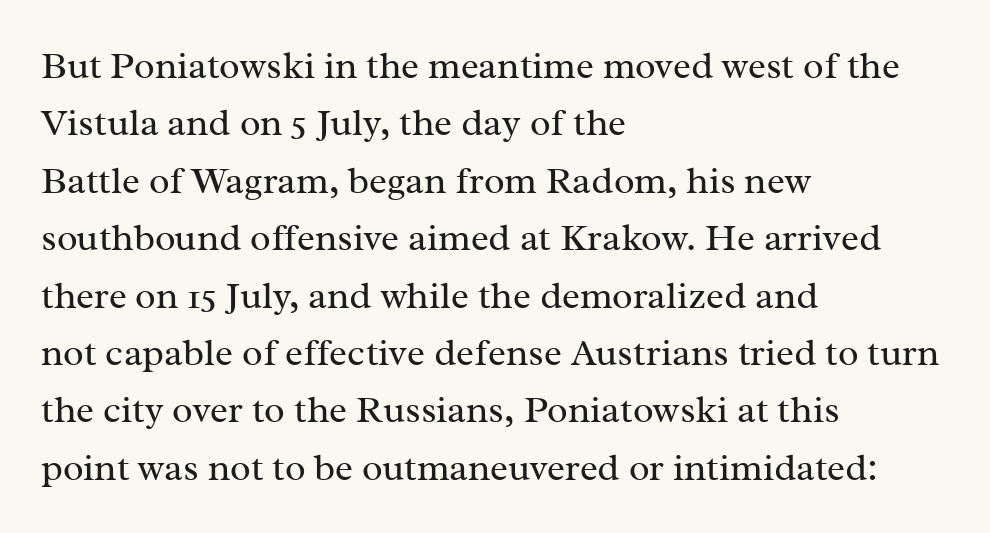
The tracking reads as untouched default to a designer's eye. The passage shown is typeset with a serif family. Typeset ragged right — the left edge is the straight one. Honestly, the row spacing looks completely unremarkable. The typeface has the unassuming heft of standard copy or less.
